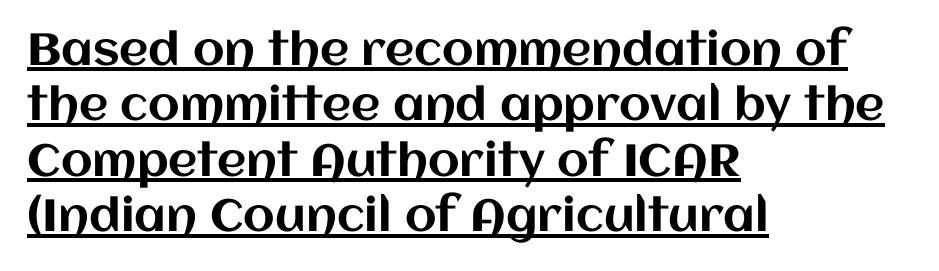
{"italic": "no", "width": "normal", "stroke_contrast": "medium", "x_height": "large", "monospaced": "no", "underline": "yes", "align": "left", "line_spacing_ratio": 1.23, "letter_spacing": "normal", "letter_spacing_em": 0.0, "glyph_px": 45}
